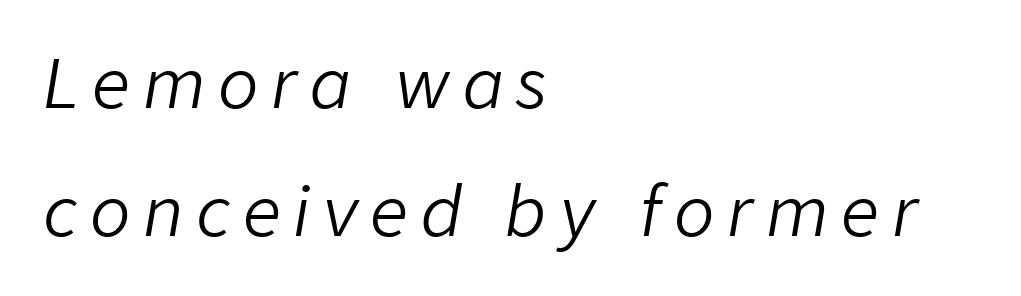
{"italic": "yes", "lean": "right", "slant_degrees": 9, "bold": "no", "weight": "light", "width": "normal", "stroke_contrast": "low", "x_height": "medium", "monospaced": "no", "underline": "no", "align": "left", "line_spacing": "loose", "line_spacing_ratio": 1.91, "glyph_px": 67}
